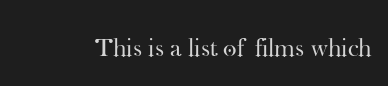
The image shows 26 px text type, upright; set normal letter spacing, not underlined.
